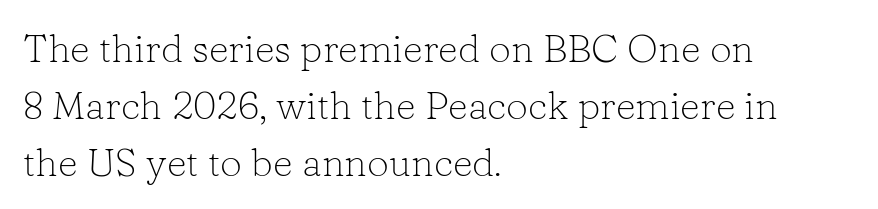
Q: Is the text bold? A: No.
Q: Is the text italic (slanted)? A: No, it is upright.
Q: Is the typeface a serif or a sans-serif typeface? A: Serif.
Q: Is the text underlined? A: No.
Q: How is the paragraph aligned? A: Left-aligned.
Q: Is the spacing between letters normal or unusually wide? A: Normal.
Q: Is the spacing between lines tight, normal or loose? A: Normal.
Q: Width (condensed, normal, or wide)? A: Normal.
Q: Stroke contrast? A: Low.
Q: x-height? A: Medium.
Q: Monospaced? A: No.
